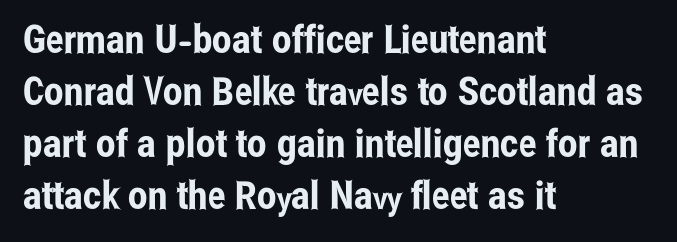
Q: Is the text italic (slanted)? A: No, it is upright.
Q: Is the typeface a serif or a sans-serif typeface? A: Sans-serif.
Q: Is the text underlined? A: No.
Q: How is the paragraph aligned? A: Left-aligned.
Q: Is the spacing between letters normal or unusually wide? A: Normal.
Q: Is the spacing between lines tight, normal or loose? A: Normal.
Q: Width (condensed, normal, or wide)? A: Condensed.
Q: Stroke contrast? A: Low.
Q: x-height? A: Medium.
Q: Monospaced? A: No.
